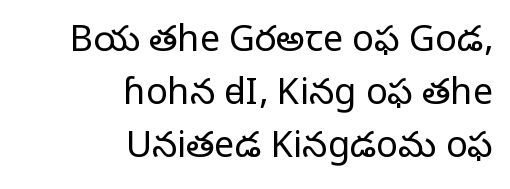
The image shows 36 px regular-weight serif type, upright; set right-aligned, normal line spacing (1.47x), normal letter spacing, not underlined; low stroke contrast and a large x-height.
